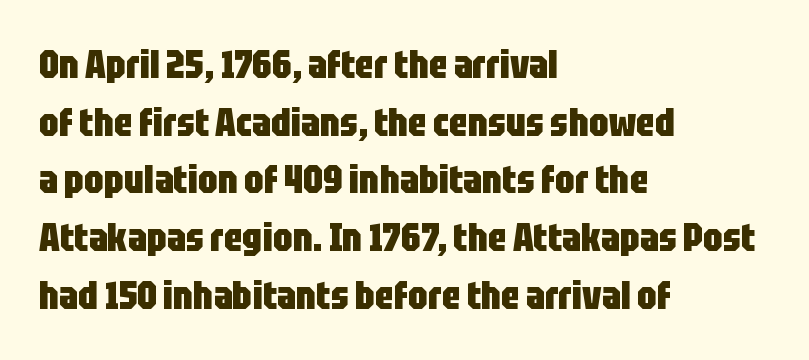
{"serif": "no", "italic": "no", "bold": "yes", "weight": "heavy", "width": "condensed", "stroke_contrast": "low", "x_height": "large", "monospaced": "no", "underline": "no", "align": "left", "line_spacing": "normal", "line_spacing_ratio": 1.48, "letter_spacing": "normal", "letter_spacing_em": 0.0, "glyph_px": 39}
